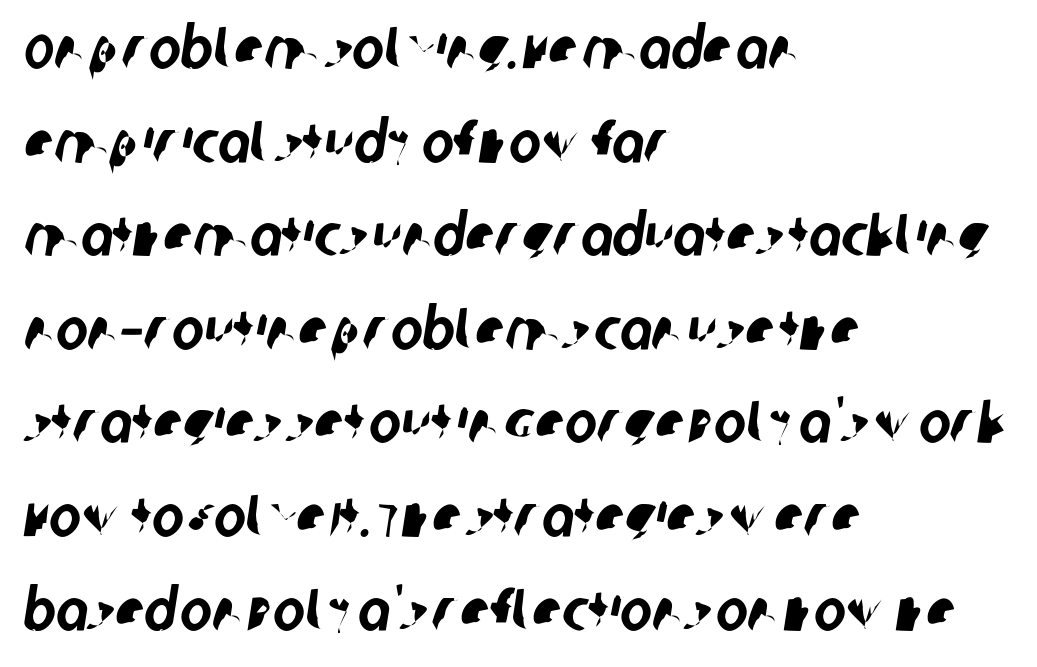
The specimen omits any rule beneath the text block's lines. These lines are rendered in a variable-pitch font. The typesetter chose a ragged-right arrangement here. The type is set solid horizontally, with unmodified tracking.
